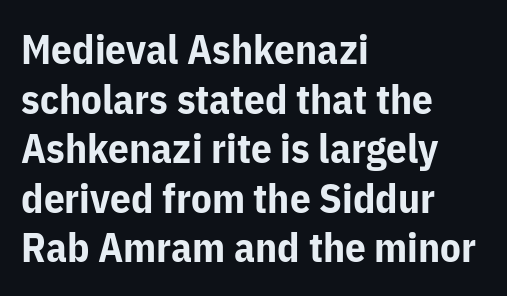
Glance below the letters and you will spot only blank space. Weight check: bold — yes, fully. The characters display no serif detailing; their extremities are plain. Alignment: flush left. A typesetter would call this proportional, since set widths differ per character. The horizontal fit of the characters is conventional and even.
